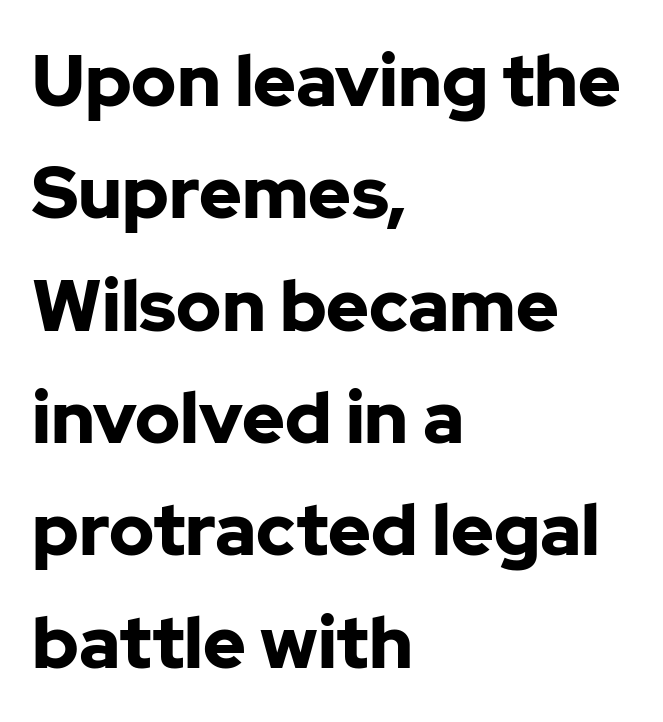
The line-height multiplier appears to be the usual default. Thick stems and heavy bowls — unmistakably bold. The rendering uses natural spacing where letterforms have individual widths. Visually the block forms a straight wall on the left and a jagged coastline on the right. The foot of each line stays bare and open. How are the letters spaced? Ordinarily, with no added tracking.
